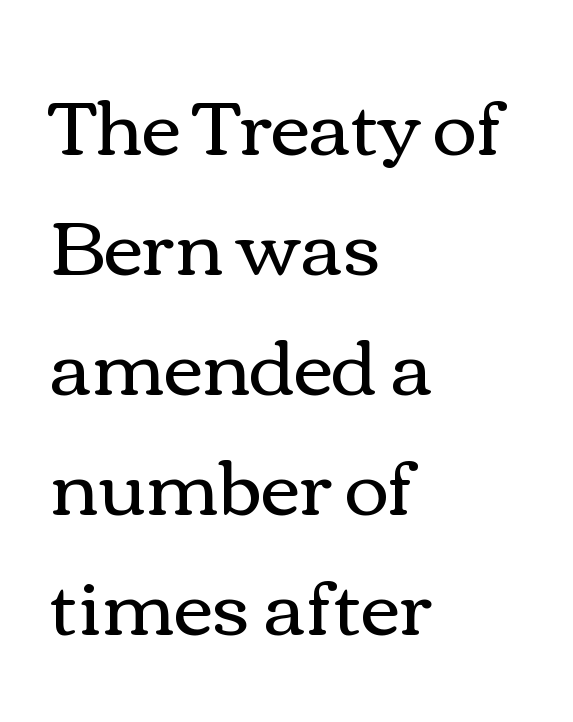
The image shows 76 px regular-weight, wide type, upright; set left-aligned, normal line spacing (1.58x), normal letter spacing, not underlined; medium stroke contrast and a medium x-height.
